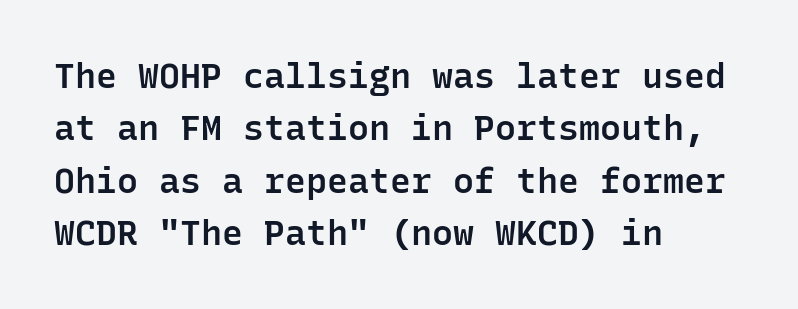
Q: Is the text bold? A: Semi-bold.
Q: Is the text italic (slanted)? A: No, it is upright.
Q: Is the typeface a serif or a sans-serif typeface? A: Sans-serif.
Q: Is the text underlined? A: No.
Q: How is the paragraph aligned? A: Left-aligned.
Q: Is the spacing between letters normal or unusually wide? A: Normal.
Q: Is the spacing between lines tight, normal or loose? A: Normal.
Q: Width (condensed, normal, or wide)? A: Normal.
Q: Stroke contrast? A: Low.
Q: x-height? A: Medium.
Q: Monospaced? A: Yes.
